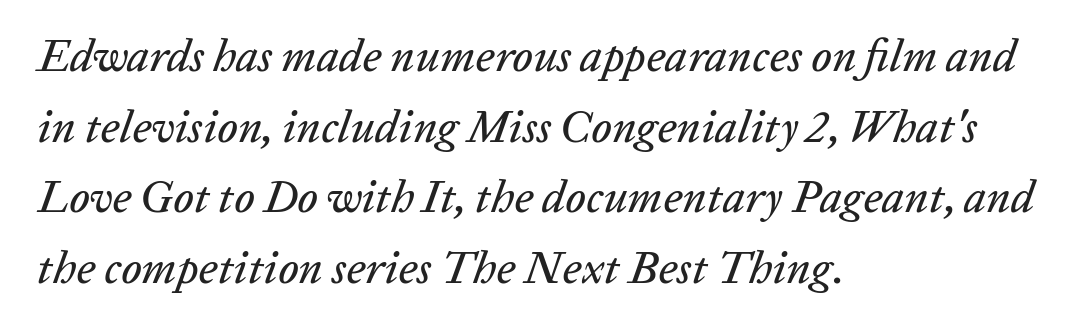
{"italic": "yes", "lean": "right", "slant_degrees": 20, "width": "normal", "stroke_contrast": "low", "x_height": "medium", "monospaced": "no", "underline": "no", "align": "left", "line_spacing": "normal", "line_spacing_ratio": 1.57, "letter_spacing": "normal", "letter_spacing_em": 0.0, "glyph_px": 45}
